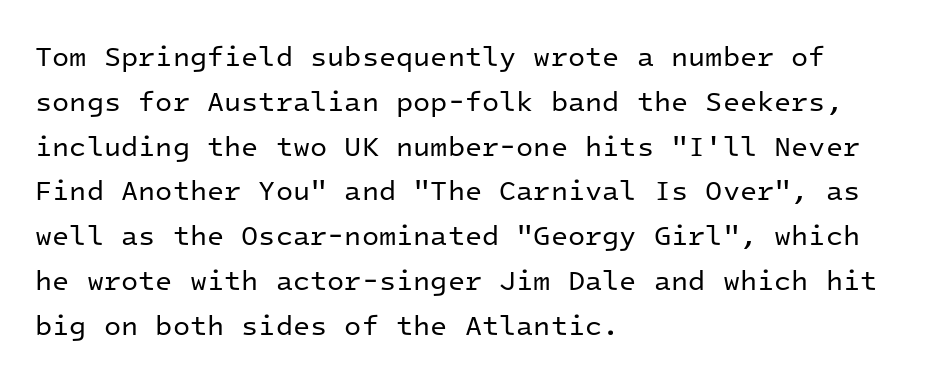
The image shows 28 px regular-weight sans-serif type, upright, monospaced; set left-aligned, normal line spacing (1.6x), normal letter spacing, not underlined; low stroke contrast and a medium x-height.
